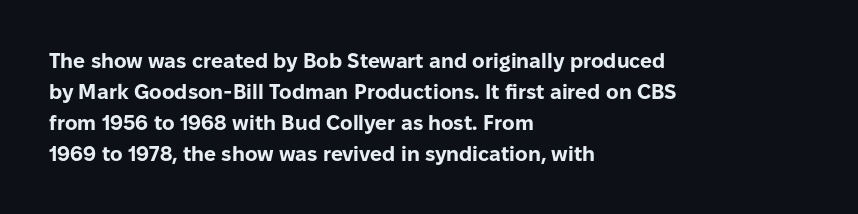
The image shows 21 px bold type, upright; set left-aligned, normal line spacing (1.47x), normal letter spacing, not underlined.
